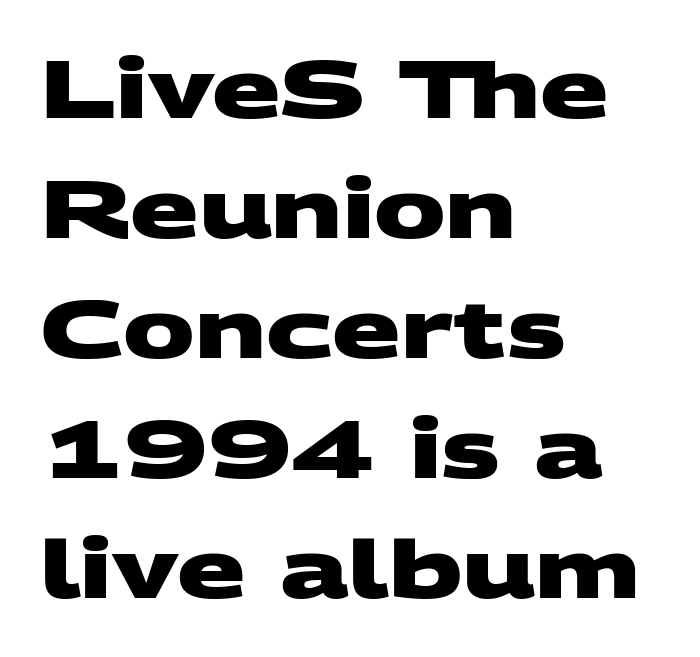
The font is running at its bold setting. Each word holds together tightly as a unit, with standard inter-letter gaps. The face used here is proportionally spaced, like ordinary book or web type. The passage shown stacks its lines at a standard gap. Plain, unruled lines of type.
